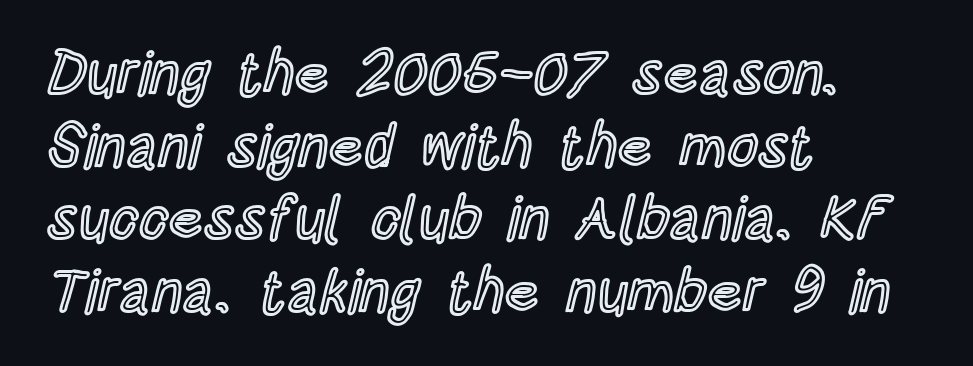
The image shows 60 px condensed type; set left-aligned, line spacing 1.21x, normal letter spacing, not underlined; a large x-height.
